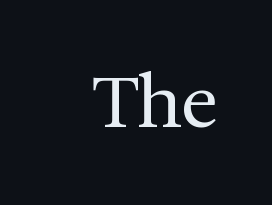
Q: Is the text bold? A: No.
Q: Is the text italic (slanted)? A: No, it is upright.
Q: Is the typeface a serif or a sans-serif typeface? A: Serif.
Q: Is the text underlined? A: No.
Q: Is the spacing between letters normal or unusually wide? A: Normal.
Q: Width (condensed, normal, or wide)? A: Normal.
Q: Stroke contrast? A: Medium.
Q: x-height? A: Medium.
Q: Monospaced? A: No.
